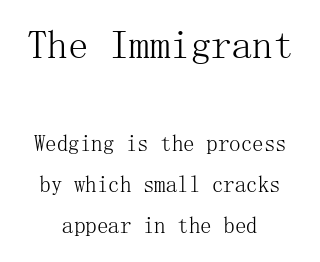
Q: Is the text bold? A: No.
Q: Is the text italic (slanted)? A: No, it is upright.
Q: Is the typeface a serif or a sans-serif typeface? A: Serif.
Q: Is the text underlined? A: No.
Q: How is the paragraph aligned? A: Centered.
Q: Is the spacing between letters normal or unusually wide? A: Normal.
Q: Which block of text is set in a larger size, the first (top) or the second (bottom)? A: The first (top) one.
Q: Width (condensed, normal, or wide)? A: Normal.
Q: Stroke contrast? A: Medium.
Q: x-height? A: Medium.
